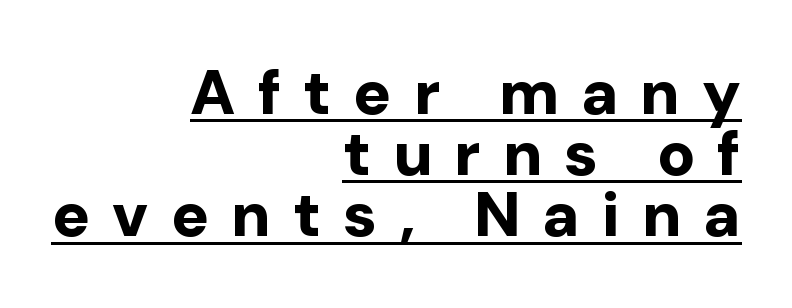
Q: Is the text bold? A: Yes.
Q: Is the text italic (slanted)? A: No, it is upright.
Q: Is the typeface a serif or a sans-serif typeface? A: Sans-serif.
Q: Is the text underlined? A: Yes.
Q: How is the paragraph aligned? A: Right-aligned.
Q: Is the spacing between letters normal or unusually wide? A: Unusually wide.
Q: Is the spacing between lines tight, normal or loose? A: Tight.
Q: Width (condensed, normal, or wide)? A: Normal.
Q: Stroke contrast? A: Low.
Q: x-height? A: Medium.
Q: Monospaced? A: No.
